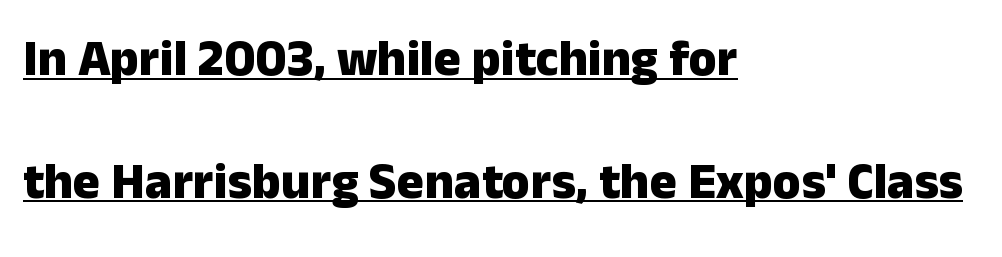
In terms of posture, this sample is upright. This sample uses a sans-serif face. Nobody touched the tracking dial on this one. This rendering uses left alignment, leaving the right contour irregular. Typesetter's note: full bold, strokes at maximum text heaviness.
